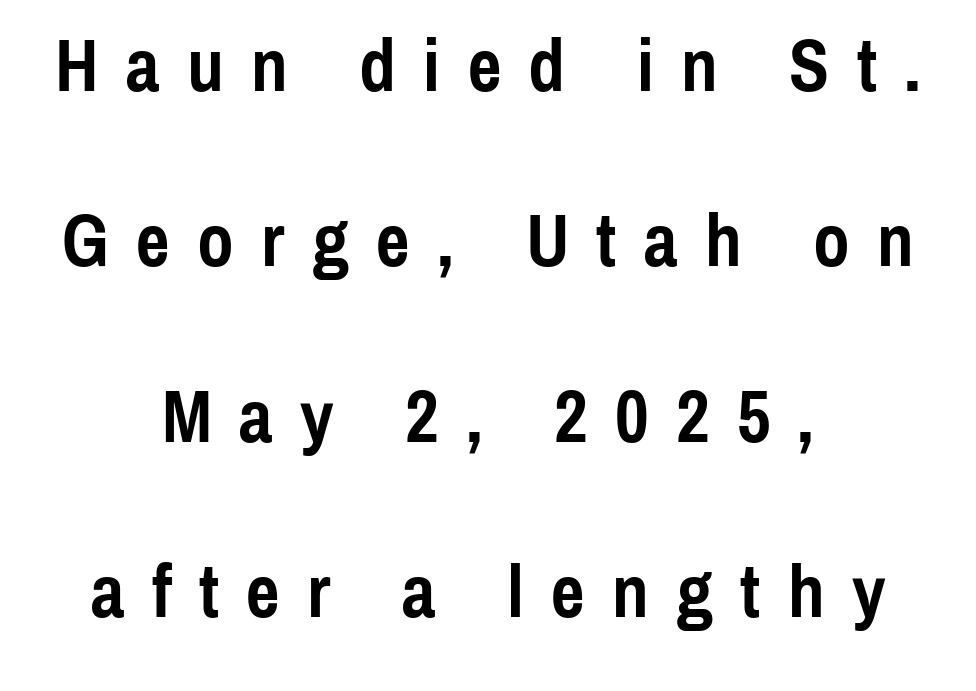
Display-style spreading of the glyphs; the letterfit is very open. Type without underlining. No italicization has been applied; the sample stays upright. Alignment: centered.
